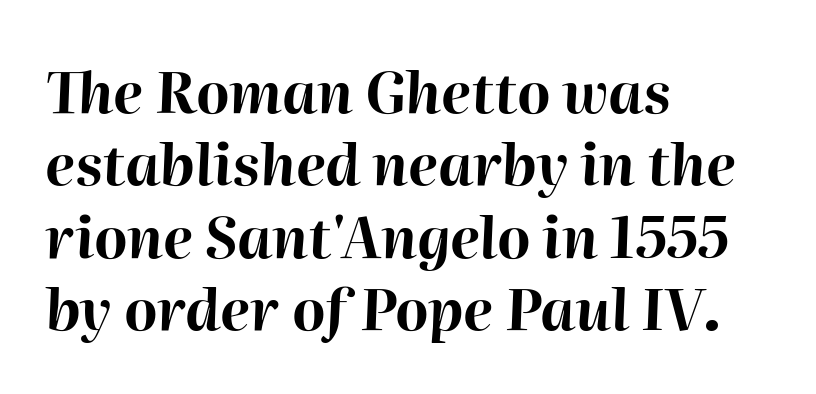
{"italic": "yes", "lean": "right", "slant_degrees": 2, "bold": "yes", "weight": "bold", "width": "normal", "stroke_contrast": "high", "x_height": "medium", "monospaced": "no", "underline": "no", "align": "left", "line_spacing": "normal", "line_spacing_ratio": 1.27, "letter_spacing": "normal", "letter_spacing_em": 0.0, "glyph_px": 57}
